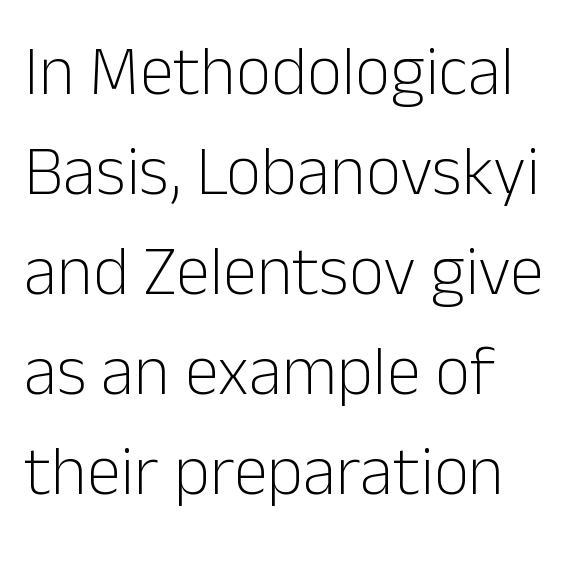
Is this a fixed-width face? No — the glyphs have proportional, varying widths. The specimen reads as upright at a glance. Rule under the text: the space is simply empty. This is sans-serif lettering, the kind often seen on screens and signage.
